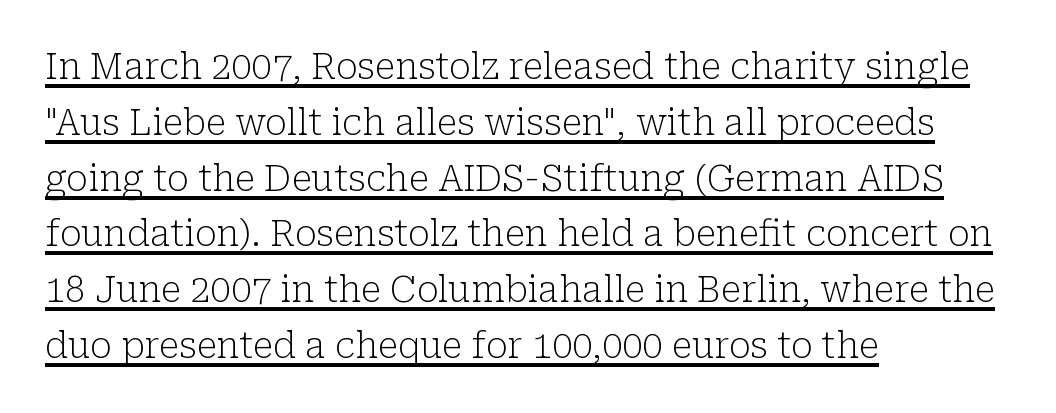
Q: Is the text bold? A: No.
Q: Is the text italic (slanted)? A: No, it is upright.
Q: Is the typeface a serif or a sans-serif typeface? A: Serif.
Q: Is the text underlined? A: Yes.
Q: How is the paragraph aligned? A: Left-aligned.
Q: Is the spacing between letters normal or unusually wide? A: Normal.
Q: Is the spacing between lines tight, normal or loose? A: Normal.
Q: Width (condensed, normal, or wide)? A: Normal.
Q: Stroke contrast? A: Low.
Q: x-height? A: Medium.
Q: Monospaced? A: No.
